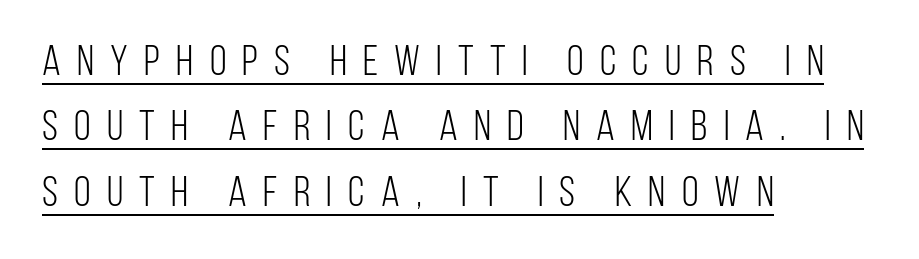
The image shows 43 px light, condensed sans-serif type, upright; set left-aligned, normal line spacing (1.52x), unusually wide letter spacing (+0.38 em), underlined; low stroke contrast and a large x-height.
